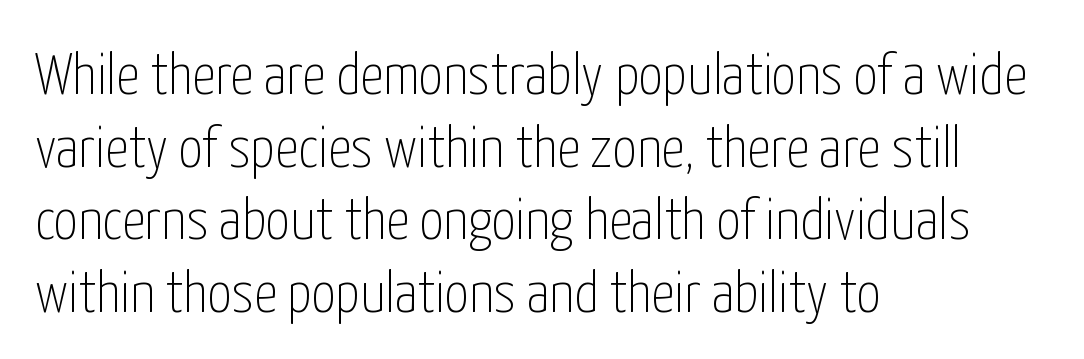
Weight: not bold — regular or lighter. You could call the tracking neutral — neither tight nor loose. You can tell from the bare stems that sans-serif type was used. The paragraph shown leans on its left margin. You can tell it's not italic because the verticals are truly vertical.
